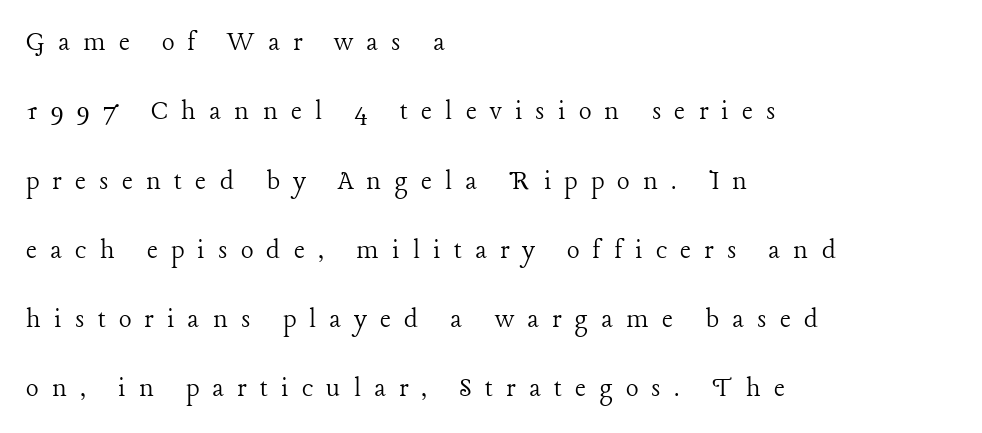
The gaps between neighbouring characters are conspicuously large. Widely set lines give the paragraph a tall, airy silhouette. The letters advance in unequal steps, a hallmark of proportional type. Compared with a typical body face, this is equally light or lighter still.
